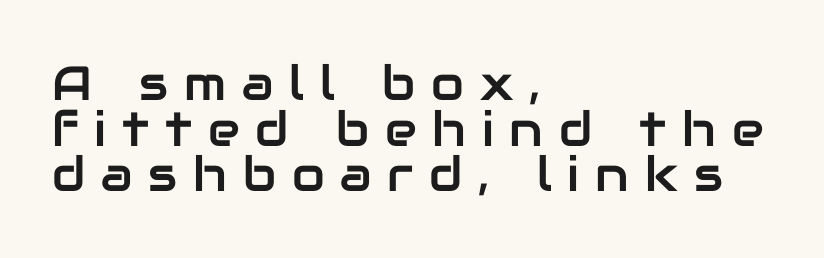
The image shows 48 px sans-serif type, upright; set left-aligned, tight line spacing (0.95x), unusually wide letter spacing (+0.33 em), not underlined; low stroke contrast and a medium x-height.
